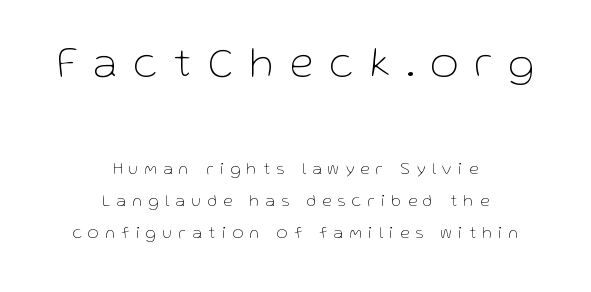
Q: Is the text bold? A: No.
Q: Is the text italic (slanted)? A: No, it is upright.
Q: Is the typeface a serif or a sans-serif typeface? A: Sans-serif.
Q: Is the text underlined? A: No.
Q: How is the paragraph aligned? A: Centered.
Q: Is the spacing between letters normal or unusually wide? A: Unusually wide.
Q: Which block of text is set in a larger size, the first (top) or the second (bottom)? A: The first (top) one.
Q: Width (condensed, normal, or wide)? A: Normal.
Q: Stroke contrast? A: Low.
Q: x-height? A: Medium.
Q: Monospaced? A: No.
